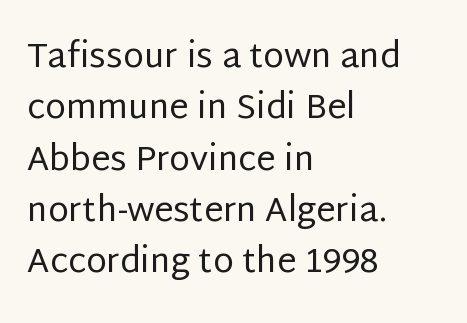
Q: Is the text bold? A: No.
Q: Is the text italic (slanted)? A: No, it is upright.
Q: Is the typeface a serif or a sans-serif typeface? A: Sans-serif.
Q: Is the text underlined? A: No.
Q: How is the paragraph aligned? A: Left-aligned.
Q: Is the spacing between letters normal or unusually wide? A: Normal.
Q: Is the spacing between lines tight, normal or loose? A: Normal.
Q: Width (condensed, normal, or wide)? A: Normal.
Q: Stroke contrast? A: Low.
Q: x-height? A: Large.
Q: Monospaced? A: No.
